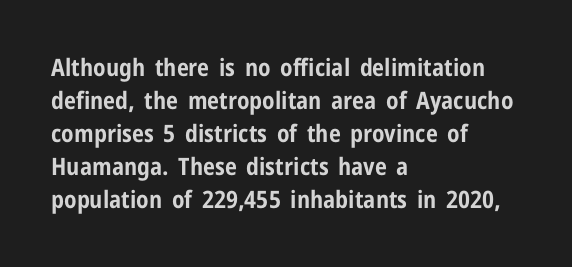
Q: Is the text bold? A: Yes.
Q: Is the text italic (slanted)? A: No, it is upright.
Q: Is the text underlined? A: No.
Q: How is the paragraph aligned? A: Left-aligned.
Q: Is the spacing between letters normal or unusually wide? A: Normal.
Q: Is the spacing between lines tight, normal or loose? A: Normal.
